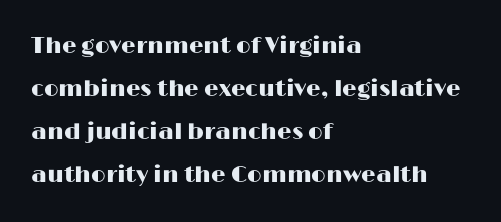
The image shows 23 px text type, upright; set left-aligned, line spacing 1.87x, normal letter spacing, not underlined.
